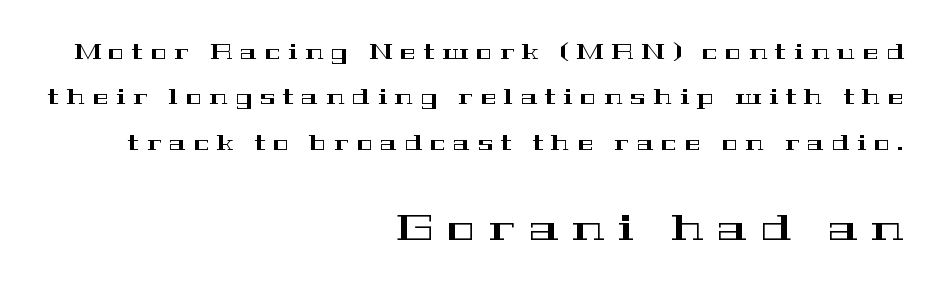
Q: Is the text italic (slanted)? A: No, it is upright.
Q: Is the typeface a serif or a sans-serif typeface? A: Serif.
Q: Is the text underlined? A: No.
Q: How is the paragraph aligned? A: Right-aligned.
Q: Is the spacing between letters normal or unusually wide? A: Unusually wide.
Q: Is the spacing between lines tight, normal or loose? A: Loose.
Q: Which block of text is set in a larger size, the first (top) or the second (bottom)? A: The second (bottom) one.
Q: Width (condensed, normal, or wide)? A: Wide.
Q: Stroke contrast? A: High.
Q: x-height? A: Medium.
Q: Monospaced? A: No.
